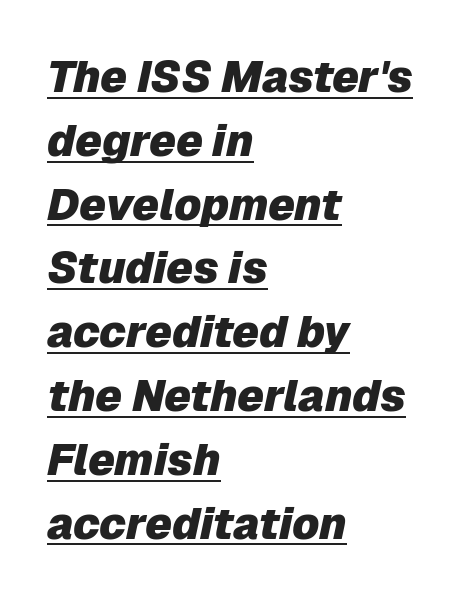
The image shows 44 px heavy type, italic (leaning right); set left-aligned, normal line spacing (1.45x), normal letter spacing, underlined; low stroke contrast and a medium x-height.
